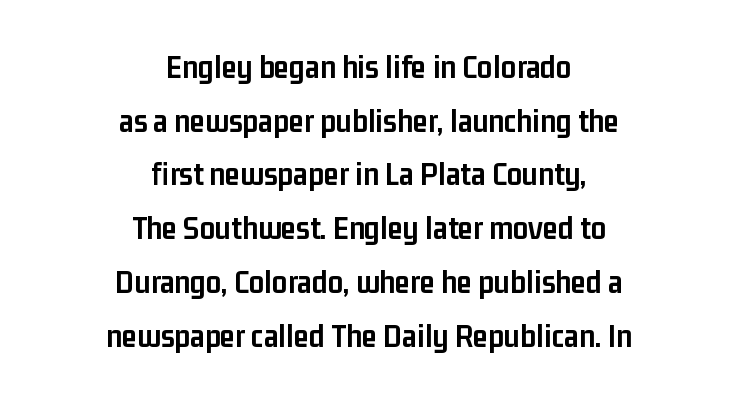
The image shows 34 px semibold, condensed sans-serif type, upright; set centered, normal line spacing (1.58x), normal letter spacing, not underlined; low stroke contrast and a medium x-height.
